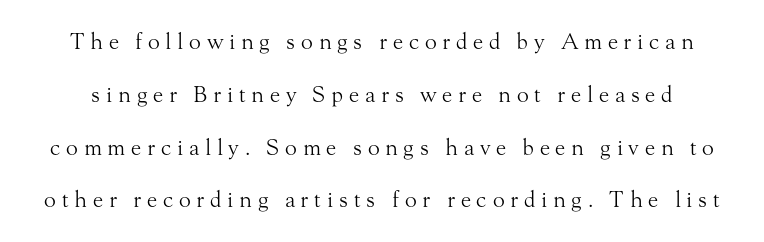
The block of text is sparse from top to bottom, with ample space between rows. This is roman type, the default non-slanted kind. Words appear elongated and porous because spacing is wide. Anything drawn beneath the words? Only blank space. Weight: not bold — regular or lighter.
